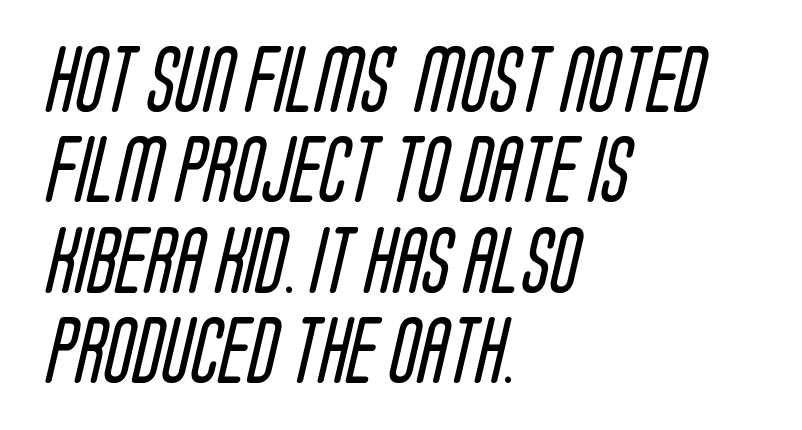
Default kerning and tracking; the words read as compact shapes. Regular leading. Typeset ragged right — the left edge is the straight one. The passage shown is not bold in any degree. Here the designer chose a conventional face with non-uniform glyph widths.
